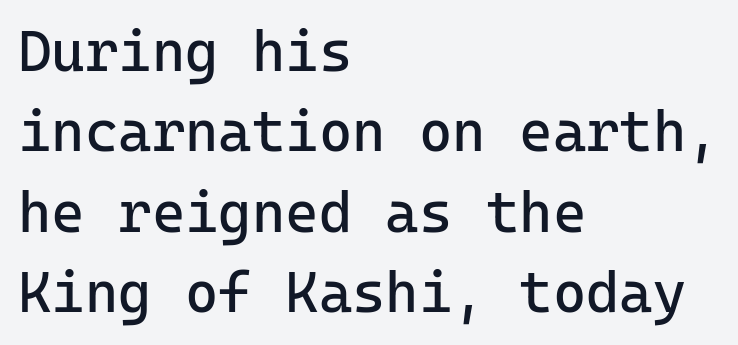
The face used here is monospaced, like something from a code editor. A normal amount of white space separates one row of letters from the next. This is not heavy type; no bold has been used. The gap between lines stays unmarked. Observe the absence of serifs on each vertical stroke in this sample.
